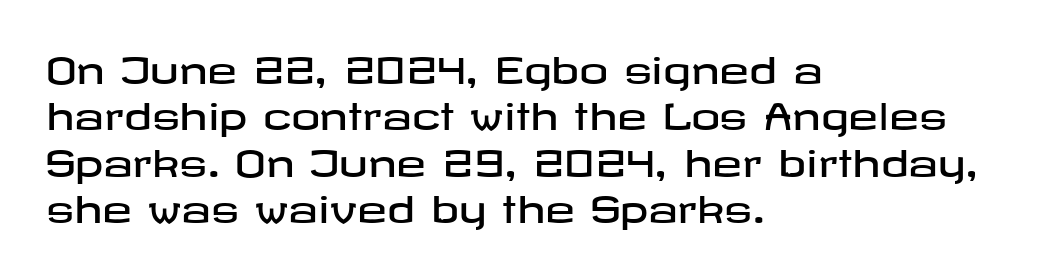
{"serif": "no", "italic": "no", "width": "wide", "stroke_contrast": "low", "x_height": "medium", "underline": "no", "align": "left", "line_spacing": "normal", "line_spacing_ratio": 1.29, "letter_spacing": "normal", "letter_spacing_em": 0.0, "glyph_px": 36}
